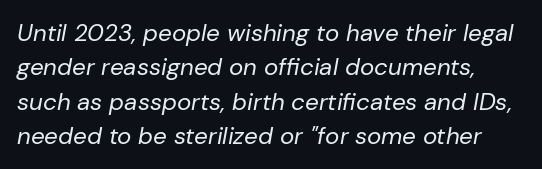
{"italic": "yes", "lean": "right", "slant_degrees": 10, "bold": "no", "underline": "no", "line_spacing": "normal", "line_spacing_ratio": 1.43, "letter_spacing": "normal", "letter_spacing_em": 0.0, "glyph_px": 24}
